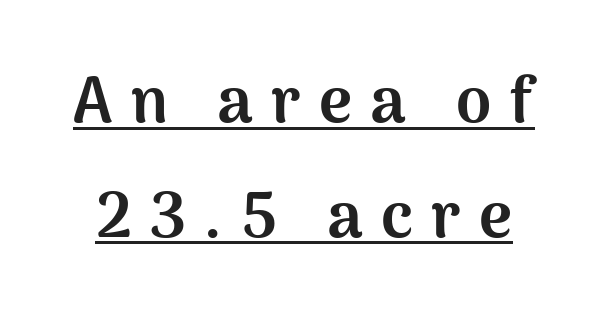
Compared with typical body copy, the letter spacing here is much looser. These lines are rendered in a variable-pitch font. A typographer would call this underscored text. Heavy, bold letterforms.
